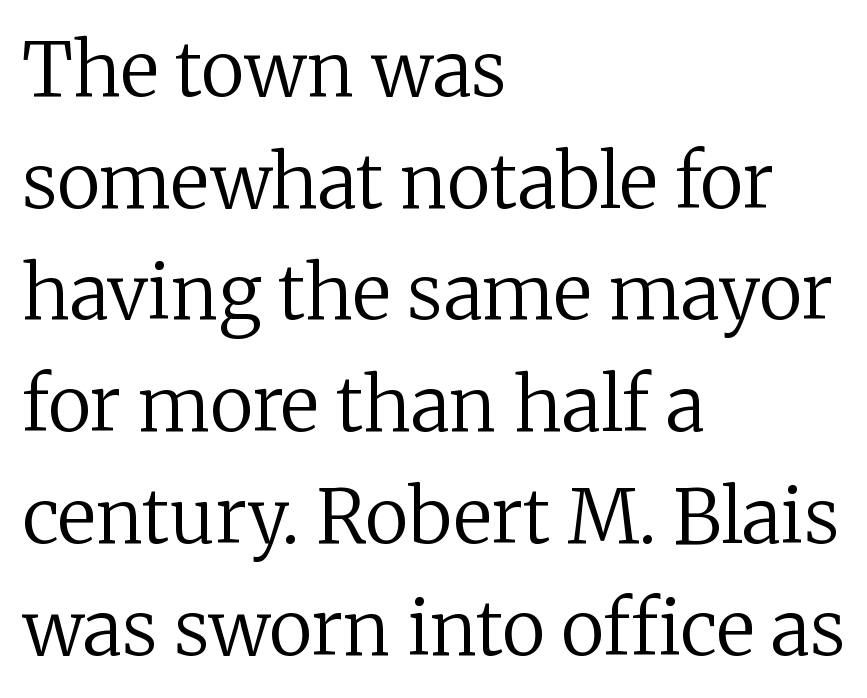
{"serif": "yes", "italic": "no", "bold": "no", "weight": "regular", "width": "normal", "stroke_contrast": "low", "x_height": "medium", "monospaced": "no", "underline": "no", "align": "left", "line_spacing": "normal", "line_spacing_ratio": 1.49, "letter_spacing": "normal", "letter_spacing_em": 0.0, "glyph_px": 75}
